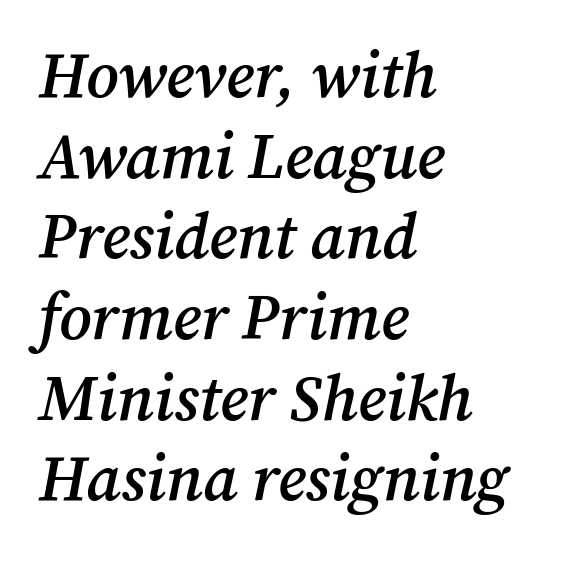
{"serif": "yes", "italic": "yes", "lean": "right", "slant_degrees": 12, "bold": "semi", "weight": "semibold", "width": "normal", "stroke_contrast": "medium", "x_height": "medium", "monospaced": "no", "underline": "no", "align": "left", "line_spacing": "normal", "line_spacing_ratio": 1.26, "letter_spacing": "normal", "letter_spacing_em": 0.0, "glyph_px": 64}
